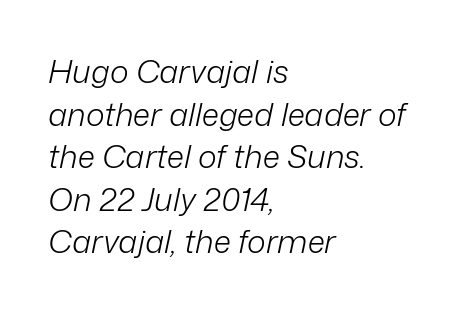
The image shows 32 px light type, italic (leaning right); set left-aligned, normal line spacing (1.33x), normal letter spacing, not underlined; low stroke contrast and a medium x-height.
